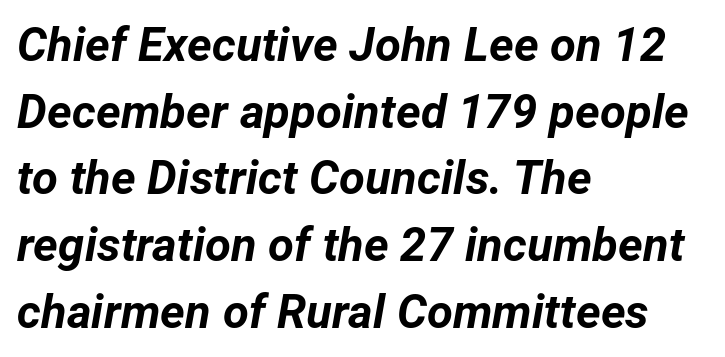
The image shows 47 px bold type, italic (leaning right); set left-aligned, normal line spacing (1.42x), normal letter spacing, not underlined; low stroke contrast and a medium x-height.
